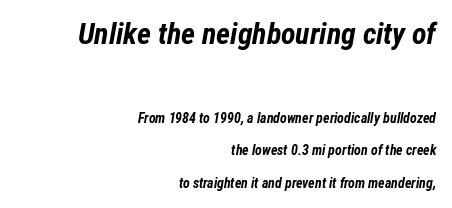
Q: Is the text bold? A: Yes.
Q: Is the text italic (slanted)? A: Yes, it leans right by about 12 degrees.
Q: Is the text underlined? A: No.
Q: How is the paragraph aligned? A: Right-aligned.
Q: Is the spacing between letters normal or unusually wide? A: Normal.
Q: Is the spacing between lines tight, normal or loose? A: Loose.
Q: Which block of text is set in a larger size, the first (top) or the second (bottom)? A: The first (top) one.
Q: Width (condensed, normal, or wide)? A: Condensed.
Q: Stroke contrast? A: Low.
Q: x-height? A: Medium.
Q: Monospaced? A: No.
